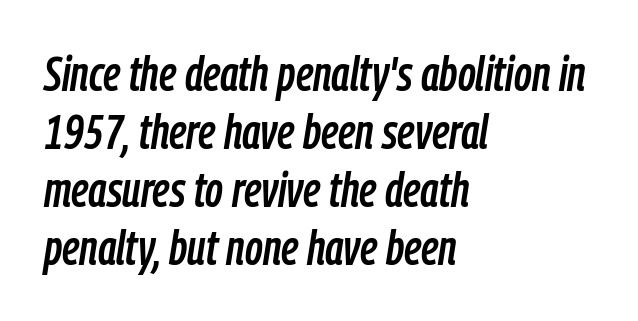
The whole block is typeset with a tilt. You could not count columns in this text — the font is proportionally spaced. There is no visible air inserted between adjacent glyphs. The ragged edge is on the right, which tells us the setting is flush left. The foot of each line stays bare and open.
